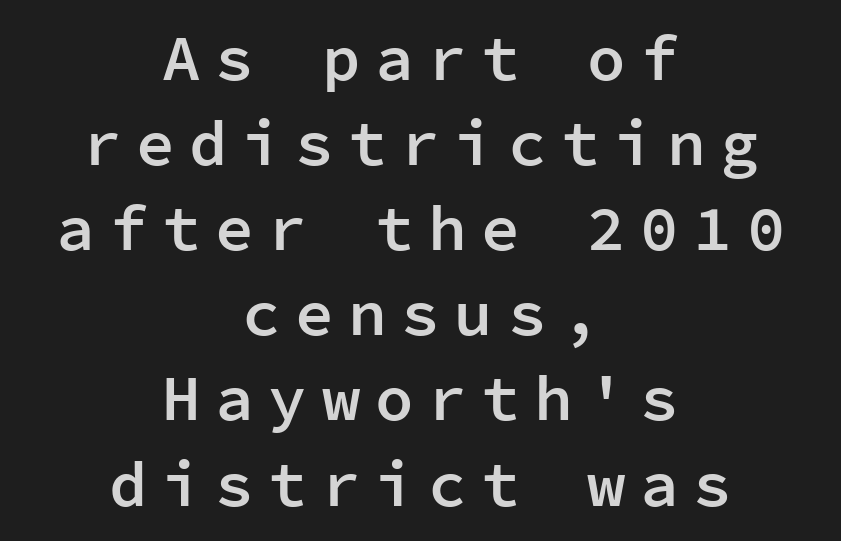
Q: Is the text bold? A: Semi-bold.
Q: Is the text italic (slanted)? A: No, it is upright.
Q: Is the typeface a serif or a sans-serif typeface? A: Sans-serif.
Q: Is the text underlined? A: No.
Q: How is the paragraph aligned? A: Centered.
Q: Is the spacing between letters normal or unusually wide? A: Unusually wide.
Q: Is the spacing between lines tight, normal or loose? A: Normal.
Q: Width (condensed, normal, or wide)? A: Normal.
Q: Stroke contrast? A: Low.
Q: x-height? A: Medium.
Q: Monospaced? A: Yes.
